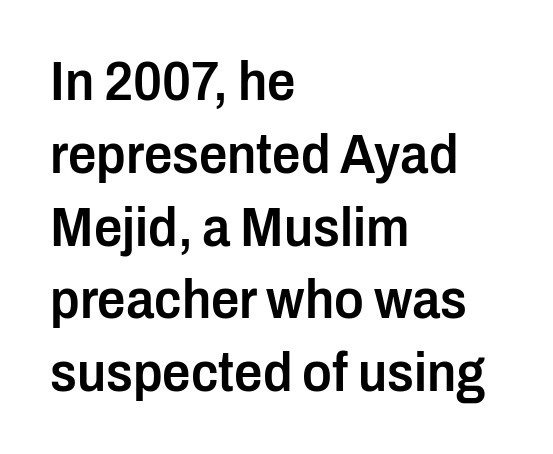
{"serif": "no", "italic": "no", "bold": "semi", "weight": "semibold", "width": "condensed", "stroke_contrast": "low", "x_height": "medium", "monospaced": "no", "underline": "no", "align": "left", "line_spacing": "normal", "line_spacing_ratio": 1.3, "letter_spacing": "normal", "letter_spacing_em": 0.0, "glyph_px": 56}
